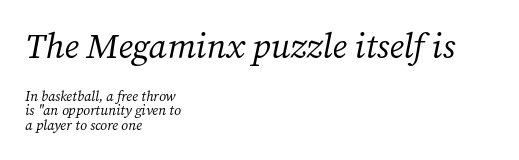
Q: Is the text bold? A: No.
Q: Is the text italic (slanted)? A: Yes, it leans right by about 12 degrees.
Q: Is the typeface a serif or a sans-serif typeface? A: Serif.
Q: Is the text underlined? A: No.
Q: How is the paragraph aligned? A: Left-aligned.
Q: Is the spacing between letters normal or unusually wide? A: Normal.
Q: Is the spacing between lines tight, normal or loose? A: Tight.
Q: Which block of text is set in a larger size, the first (top) or the second (bottom)? A: The first (top) one.
Q: Width (condensed, normal, or wide)? A: Normal.
Q: Stroke contrast? A: Medium.
Q: x-height? A: Medium.
Q: Monospaced? A: No.
